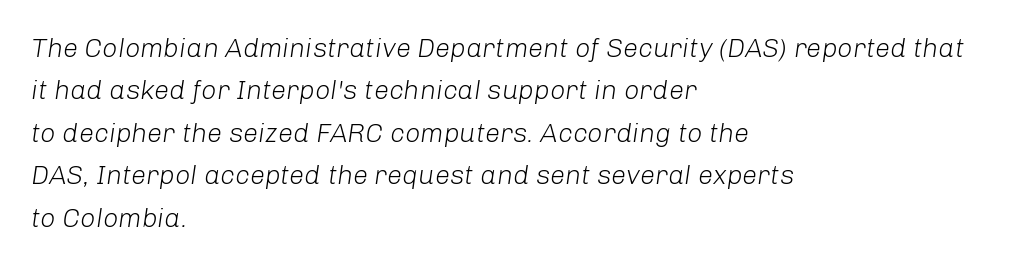
{"italic": "yes", "lean": "right", "slant_degrees": 8, "bold": "no", "underline": "no", "align": "left", "line_spacing": "normal", "line_spacing_ratio": 1.57, "letter_spacing": "normal", "letter_spacing_em": 0.0, "glyph_px": 27}
